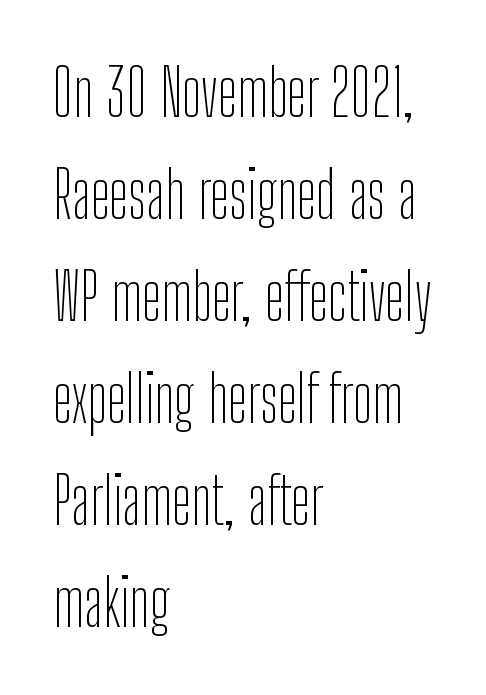
Q: Is the text bold? A: No.
Q: Is the text italic (slanted)? A: No, it is upright.
Q: Is the typeface a serif or a sans-serif typeface? A: Sans-serif.
Q: Is the text underlined? A: No.
Q: How is the paragraph aligned? A: Left-aligned.
Q: Is the spacing between letters normal or unusually wide? A: Normal.
Q: Is the spacing between lines tight, normal or loose? A: Normal.
Q: Width (condensed, normal, or wide)? A: Condensed.
Q: Stroke contrast? A: Low.
Q: x-height? A: Medium.
Q: Monospaced? A: No.
